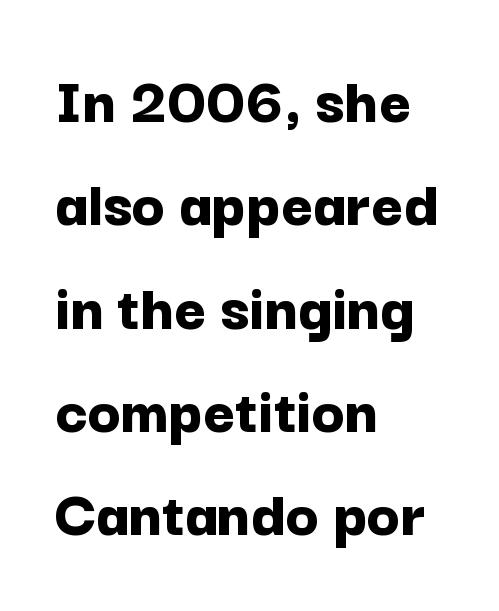
{"serif": "no", "italic": "no", "bold": "yes", "weight": "bold", "width": "normal", "stroke_contrast": "low", "x_height": "medium", "monospaced": "no", "underline": "no", "align": "left", "line_spacing": "normal", "line_spacing_ratio": 1.52, "letter_spacing": "normal", "letter_spacing_em": 0.0, "glyph_px": 68}
